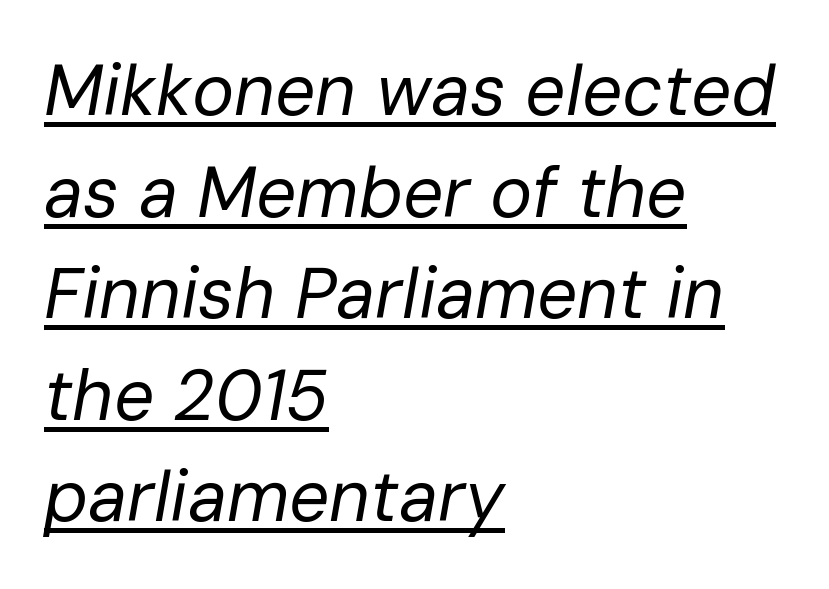
The image shows 71 px regular-weight type, italic (leaning right); set left-aligned, normal line spacing (1.43x), normal letter spacing, underlined; low stroke contrast and a medium x-height.
